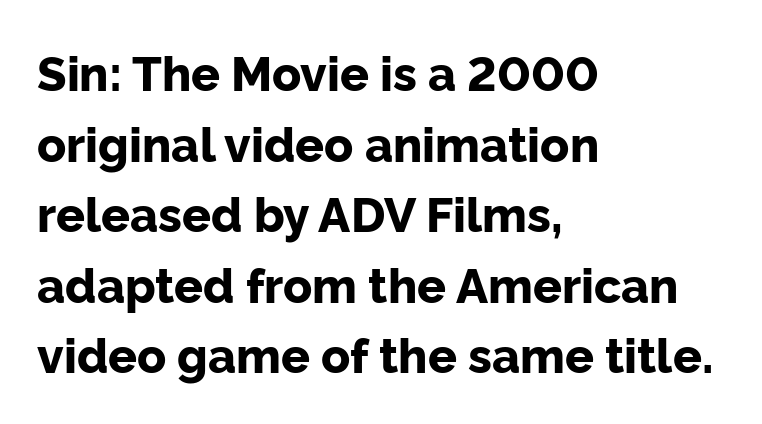
{"serif": "no", "italic": "no", "bold": "yes", "weight": "bold", "width": "normal", "stroke_contrast": "low", "x_height": "medium", "monospaced": "no", "underline": "no", "align": "left", "line_spacing": "normal", "line_spacing_ratio": 1.47, "letter_spacing": "normal", "letter_spacing_em": 0.0, "glyph_px": 48}
